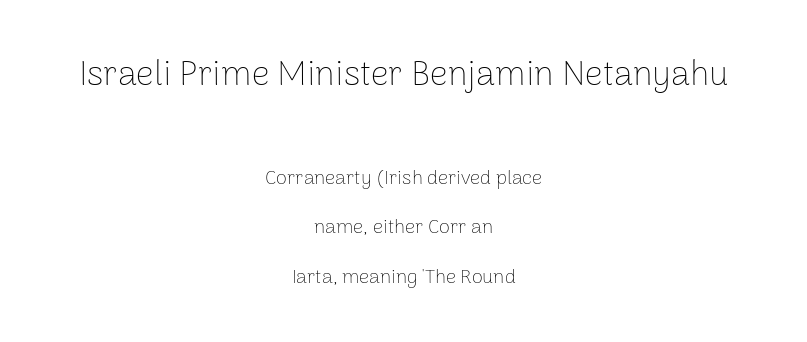
{"serif": "no", "italic": "no", "bold": "no", "weight": "thin", "width": "normal", "stroke_contrast": "low", "x_height": "medium", "monospaced": "no", "underline": "no", "align": "center", "line_spacing": "loose", "line_spacing_ratio": 2.48, "letter_spacing": "normal", "letter_spacing_em": 0.0, "larger_block": "first", "size_ratio": 1.75, "glyph_px": 35}
